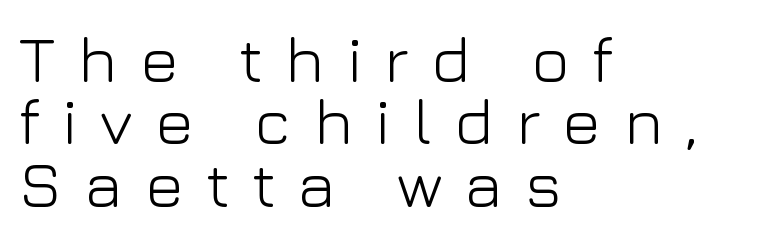
Q: Is the text bold? A: No.
Q: Is the text italic (slanted)? A: No, it is upright.
Q: Is the typeface a serif or a sans-serif typeface? A: Sans-serif.
Q: Is the text underlined? A: No.
Q: How is the paragraph aligned? A: Left-aligned.
Q: Is the spacing between letters normal or unusually wide? A: Unusually wide.
Q: Is the spacing between lines tight, normal or loose? A: Tight.
Q: Width (condensed, normal, or wide)? A: Normal.
Q: Stroke contrast? A: Low.
Q: x-height? A: Medium.
Q: Monospaced? A: No.
